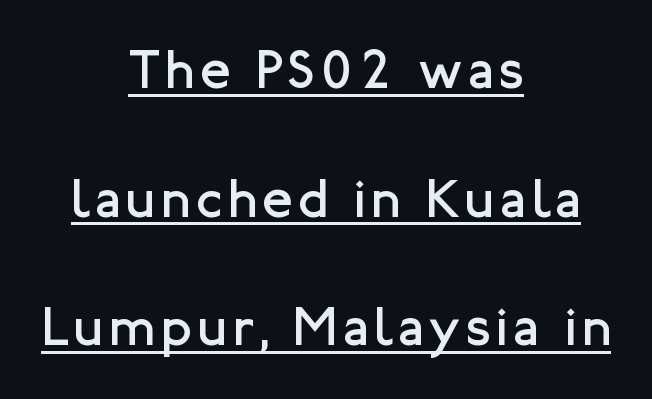
Q: Is the text bold? A: No.
Q: Is the text italic (slanted)? A: No, it is upright.
Q: Is the typeface a serif or a sans-serif typeface? A: Sans-serif.
Q: Is the text underlined? A: Yes.
Q: How is the paragraph aligned? A: Centered.
Q: Is the spacing between lines tight, normal or loose? A: Loose.
Q: Width (condensed, normal, or wide)? A: Normal.
Q: Stroke contrast? A: Low.
Q: x-height? A: Medium.
Q: Monospaced? A: No.
